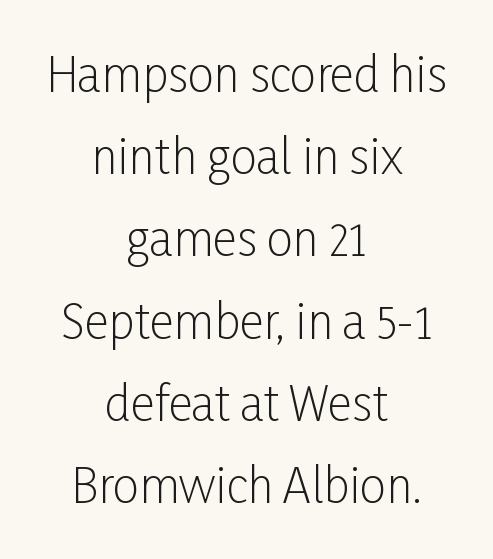
Proportional: the letters do not fall into vertical columns. Italic? Not at all — the glyphs are vertical. The face used here is a sans, in the tradition of grotesques and geometrics. Compared with a typical body face, this is equally light or lighter still.
